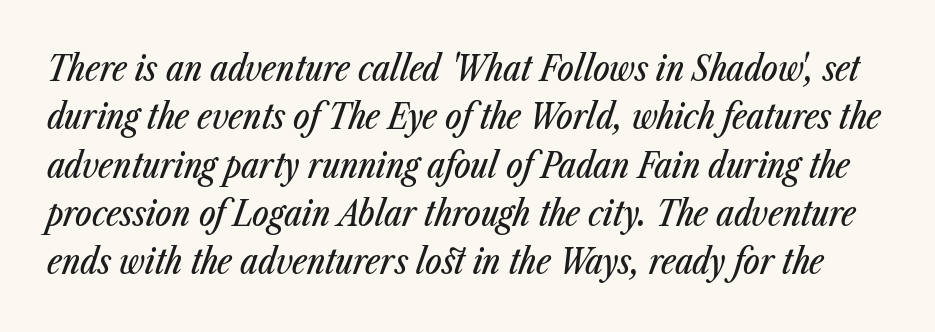
Q: Is the text italic (slanted)? A: Yes, it leans right by about 23 degrees.
Q: Is the text underlined? A: No.
Q: Is the spacing between letters normal or unusually wide? A: Normal.
Q: Is the spacing between lines tight, normal or loose? A: Normal.
Q: Width (condensed, normal, or wide)? A: Condensed.
Q: Stroke contrast? A: Low.
Q: x-height? A: Medium.
Q: Monospaced? A: No.
